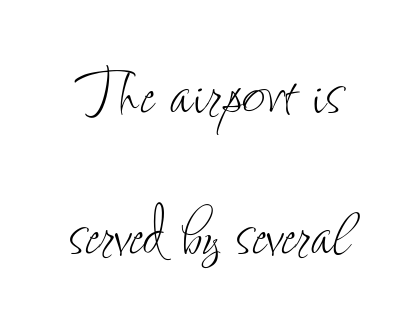
{"bold": "no", "weight": "thin", "width": "condensed", "stroke_contrast": "low", "x_height": "small", "monospaced": "no", "underline": "no", "line_spacing_ratio": 1.76, "letter_spacing": "normal", "letter_spacing_em": 0.0, "glyph_px": 80}
